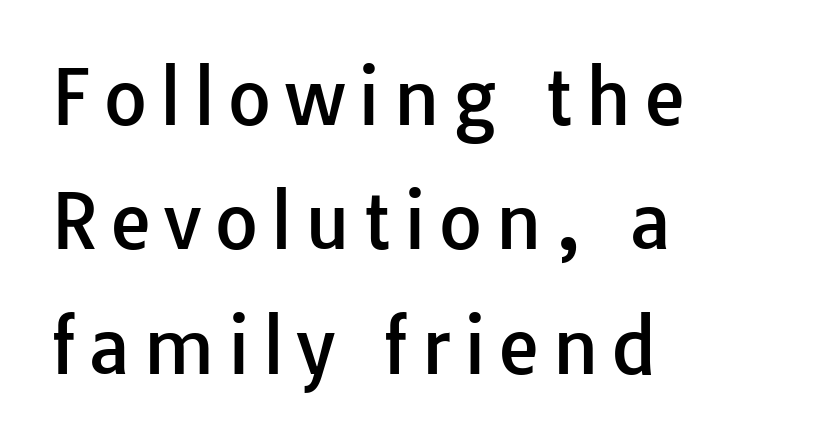
Each line starts at the same left margin while the right side varies. The area under the type is left untouched. Every stem runs plumb, perpendicular to the baseline. Looks like regular typesetting: each glyph gets only the width it needs. One glance says typical: line gaps are just what's usual. Serifs: no, the terminals of the letterforms are clean.
